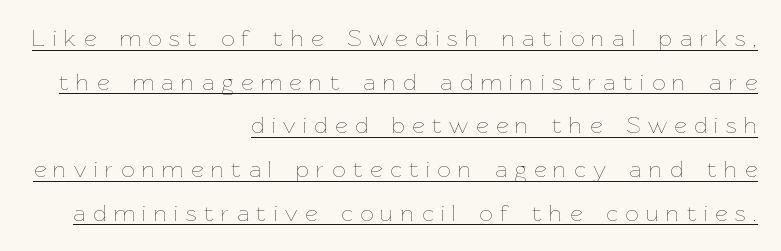
This rendering widens character spacing well past its baseline value. You can tell it's not italic because the verticals are truly vertical. Stems and bowls with no extra thickness — not bold. The rendering uses the underline text-decoration. Casual observation: everything's shoved over to the right.
